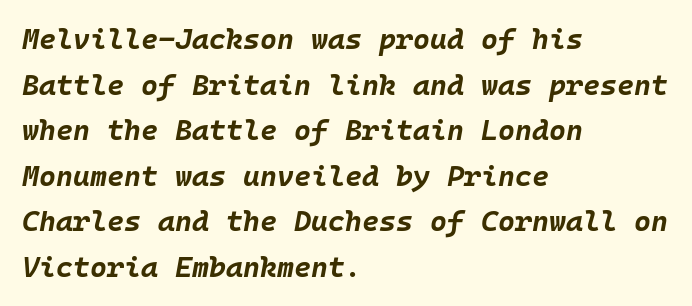
No extra tracking has been applied to these lines. Check under the words: just untouched page. The passage shown is typed in a monospace face where columns stay perfectly aligned. Weight: bold. Characters are canted at an angle relative to the baseline's perpendicular.
